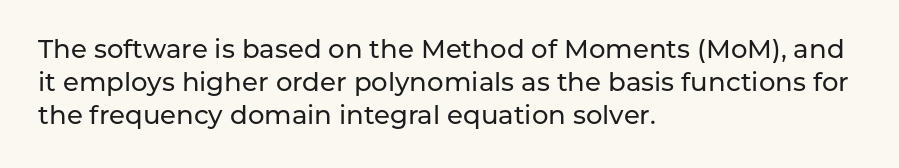
The image shows 26 px text type, upright; set left-aligned, normal line spacing (1.26x), normal letter spacing, not underlined.
